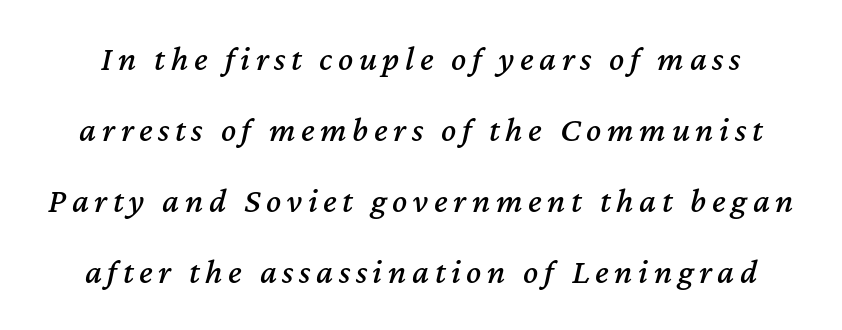
Q: Is the text italic (slanted)? A: Yes, it leans right by about 12 degrees.
Q: Is the text underlined? A: No.
Q: Is the spacing between lines tight, normal or loose? A: Loose.
Q: Width (condensed, normal, or wide)? A: Normal.
Q: Stroke contrast? A: Medium.
Q: x-height? A: Medium.
Q: Monospaced? A: No.
